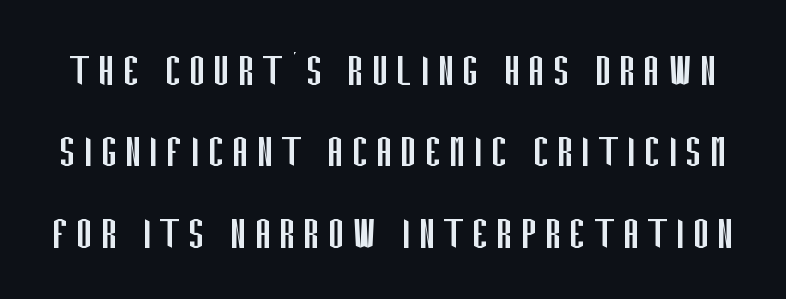
Q: Is the text bold? A: No.
Q: Is the text italic (slanted)? A: No, it is upright.
Q: Is the typeface a serif or a sans-serif typeface? A: Sans-serif.
Q: Is the text underlined? A: No.
Q: Is the spacing between lines tight, normal or loose? A: Normal.
Q: Width (condensed, normal, or wide)? A: Condensed.
Q: Stroke contrast? A: Low.
Q: x-height? A: Large.
Q: Monospaced? A: No.
